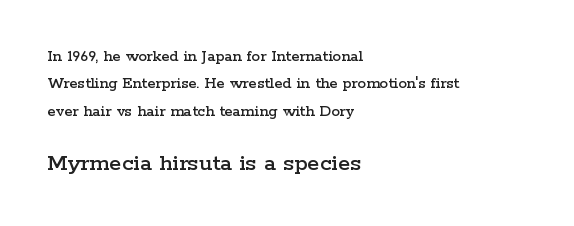
Q: Is the text italic (slanted)? A: No, it is upright.
Q: Is the text underlined? A: No.
Q: How is the paragraph aligned? A: Left-aligned.
Q: Is the spacing between letters normal or unusually wide? A: Normal.
Q: Is the spacing between lines tight, normal or loose? A: Normal.
Q: Which block of text is set in a larger size, the first (top) or the second (bottom)? A: The second (bottom) one.
